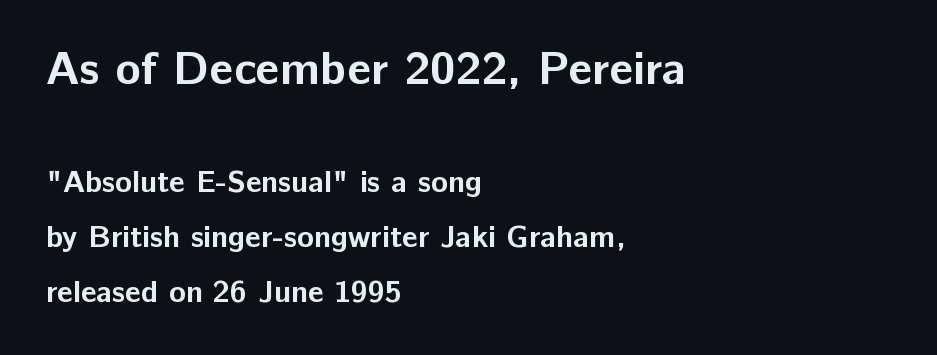
Q: Is the text bold? A: Yes.
Q: Is the text italic (slanted)? A: No, it is upright.
Q: Is the typeface a serif or a sans-serif typeface? A: Sans-serif.
Q: Is the text underlined? A: No.
Q: How is the paragraph aligned? A: Left-aligned.
Q: Is the spacing between letters normal or unusually wide? A: Normal.
Q: Which block of text is set in a larger size, the first (top) or the second (bottom)? A: The first (top) one.
Q: Width (condensed, normal, or wide)? A: Normal.
Q: Stroke contrast? A: Low.
Q: x-height? A: Medium.
Q: Monospaced? A: No.
